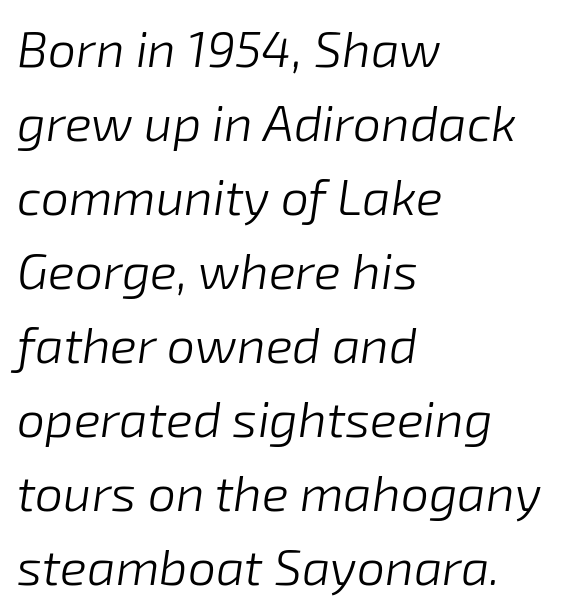
The words here are not underlined. A typesetter would call this proportional, since set widths differ per character. Italic? Definitely — the glyphs are oblique. Is there much room between lines? A standard amount, neither cramped nor airy. Does extra space separate the letters? No, they use regular spacing.
